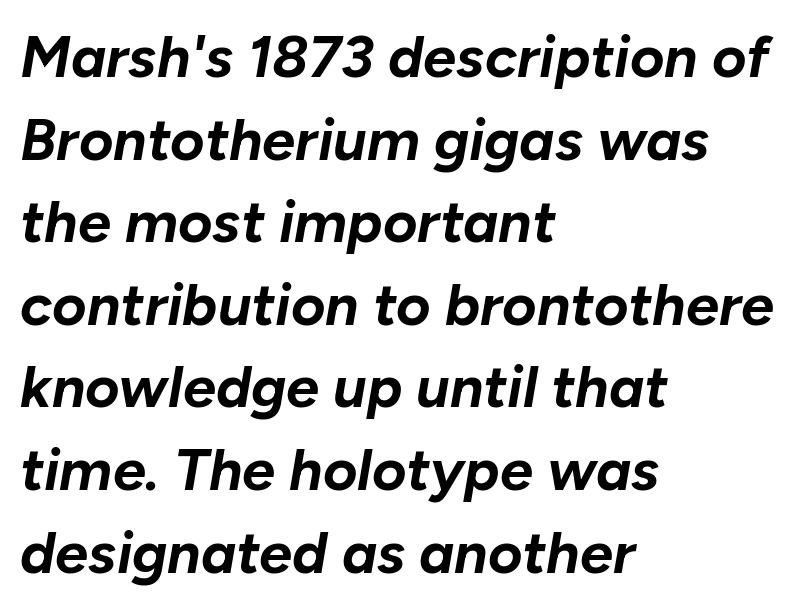
The image shows 59 px bold type, italic (leaning right); set left-aligned, normal line spacing (1.4x), normal letter spacing, not underlined; low stroke contrast and a medium x-height.
